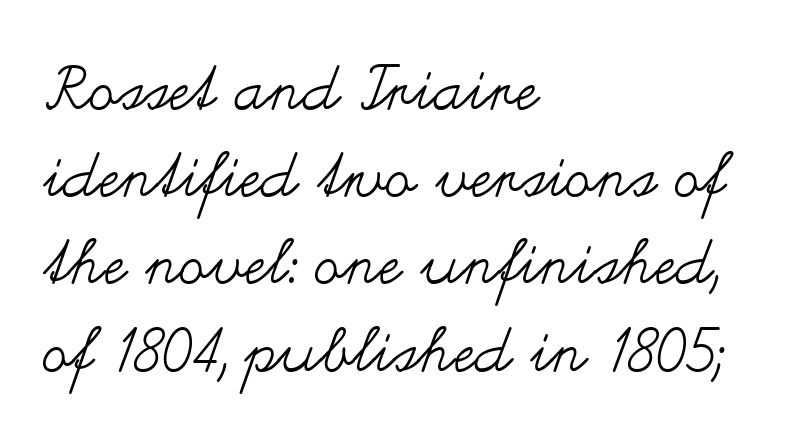
{"bold": "no", "weight": "regular", "width": "wide", "stroke_contrast": "medium", "x_height": "small", "monospaced": "no", "underline": "no", "align": "left", "line_spacing": "normal", "line_spacing_ratio": 1.43, "letter_spacing": "normal", "letter_spacing_em": 0.0, "glyph_px": 61}
